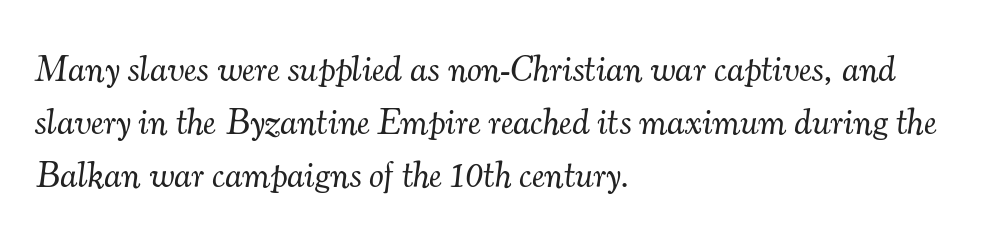
{"serif": "yes", "italic": "yes", "lean": "right", "slant_degrees": 7, "bold": "no", "weight": "light", "width": "normal", "stroke_contrast": "medium", "x_height": "small", "monospaced": "no", "underline": "no", "align": "left", "line_spacing": "normal", "line_spacing_ratio": 1.43, "letter_spacing": "normal", "letter_spacing_em": 0.0, "glyph_px": 37}
